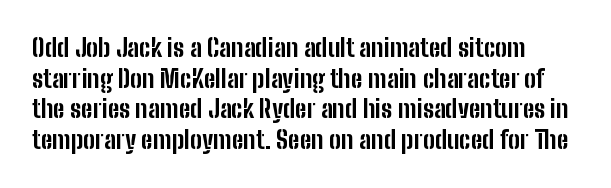
The image shows 25 px bold type, upright; set line spacing 1.23x, normal letter spacing, not underlined.
